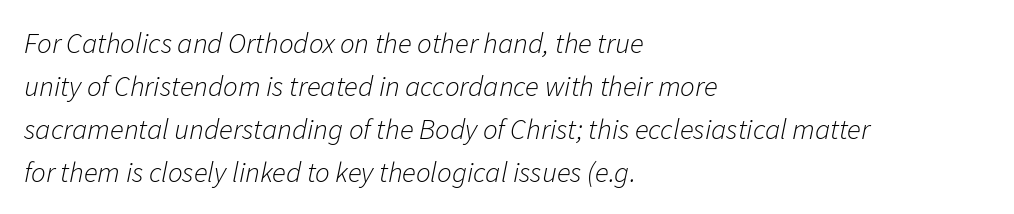
{"italic": "yes", "lean": "right", "slant_degrees": 11, "bold": "no", "weight": "light", "width": "normal", "stroke_contrast": "low", "x_height": "medium", "monospaced": "no", "underline": "no", "align": "left", "line_spacing": "normal", "line_spacing_ratio": 1.48, "letter_spacing": "normal", "letter_spacing_em": 0.0, "glyph_px": 29}
